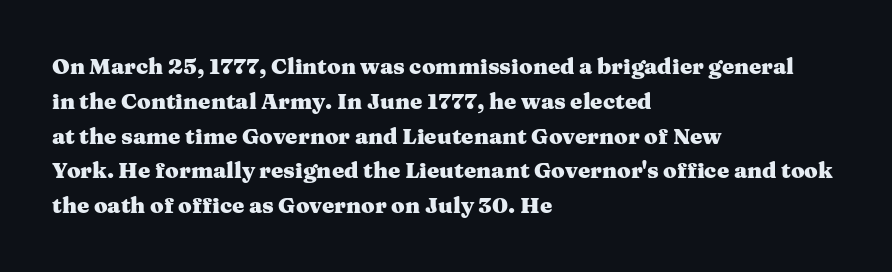
The image shows 22 px bold type, upright; set left-aligned, normal line spacing (1.58x), normal letter spacing, not underlined.
